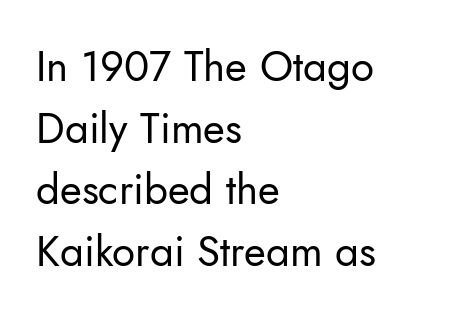
Q: Is the text bold? A: No.
Q: Is the text italic (slanted)? A: No, it is upright.
Q: Is the typeface a serif or a sans-serif typeface? A: Sans-serif.
Q: Is the text underlined? A: No.
Q: How is the paragraph aligned? A: Left-aligned.
Q: Is the spacing between letters normal or unusually wide? A: Normal.
Q: Is the spacing between lines tight, normal or loose? A: Normal.
Q: Width (condensed, normal, or wide)? A: Normal.
Q: Stroke contrast? A: Low.
Q: x-height? A: Small.
Q: Monospaced? A: No.
